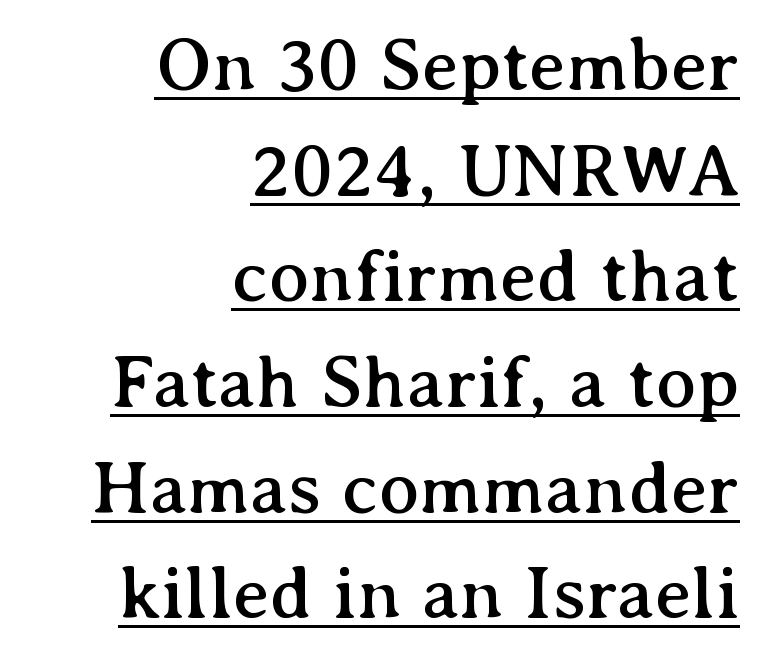
{"serif": "yes", "italic": "no", "width": "normal", "stroke_contrast": "medium", "x_height": "medium", "monospaced": "no", "underline": "yes", "align": "right", "line_spacing": "normal", "line_spacing_ratio": 1.39, "letter_spacing": "normal", "letter_spacing_em": 0.0, "glyph_px": 76}
